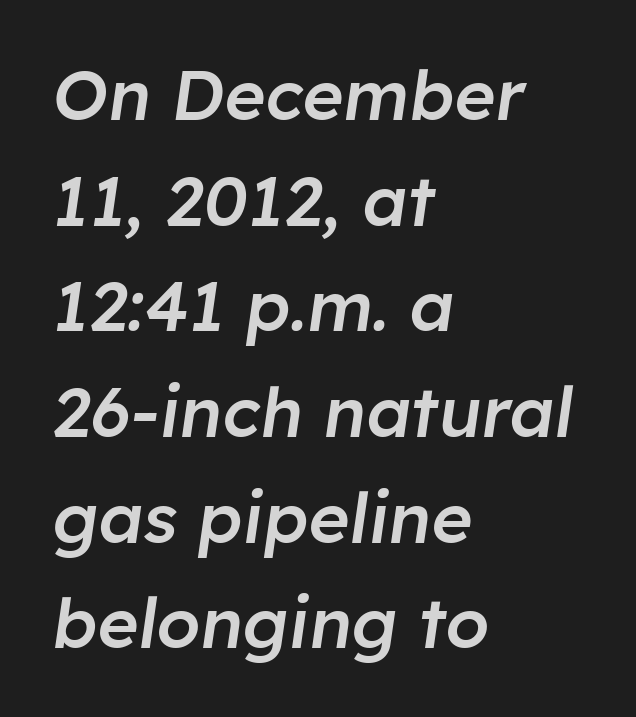
Q: Is the text bold? A: Semi-bold.
Q: Is the text italic (slanted)? A: Yes, it leans right by about 8 degrees.
Q: Is the text underlined? A: No.
Q: How is the paragraph aligned? A: Left-aligned.
Q: Is the spacing between letters normal or unusually wide? A: Normal.
Q: Is the spacing between lines tight, normal or loose? A: Normal.
Q: Width (condensed, normal, or wide)? A: Normal.
Q: Stroke contrast? A: Low.
Q: x-height? A: Medium.
Q: Monospaced? A: No.
